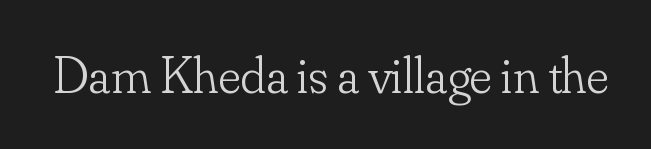
The image shows 52 px light serif type, upright; set normal letter spacing, not underlined; low stroke contrast and a small x-height.
